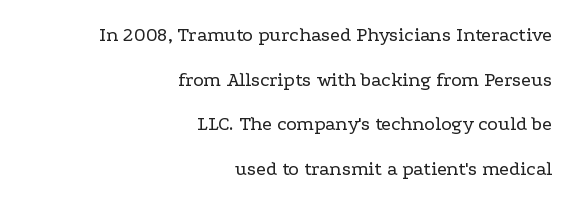
The image shows 20 px text type, upright; set right-aligned, loose line spacing (2.23x), normal letter spacing, not underlined.
